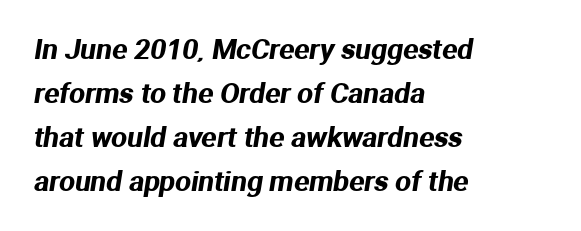
{"serif": "no", "width": "normal", "stroke_contrast": "medium", "x_height": "medium", "monospaced": "no", "underline": "no", "align": "left", "line_spacing": "normal", "line_spacing_ratio": 1.57, "letter_spacing": "normal", "letter_spacing_em": 0.0, "glyph_px": 28}
